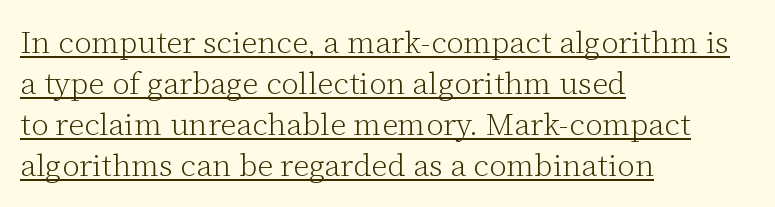
The image shows 31 px light serif type, upright; set left-aligned, normal line spacing (1.32x), normal letter spacing, underlined; low stroke contrast and a medium x-height.
